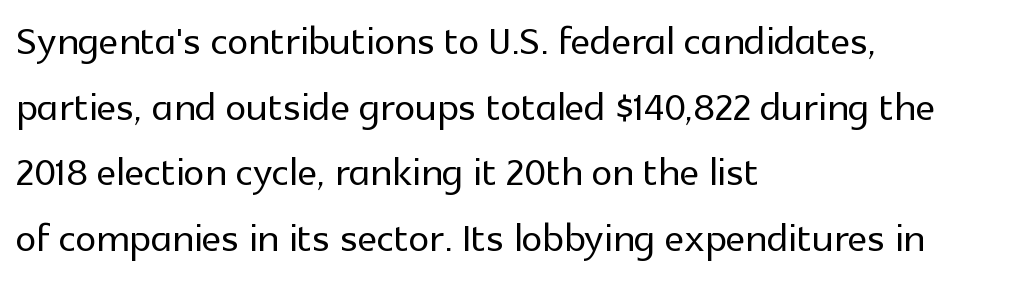
The image shows 53 px sans-serif type, upright; set left-aligned, line spacing 1.24x, normal letter spacing, not underlined; a medium x-height.
